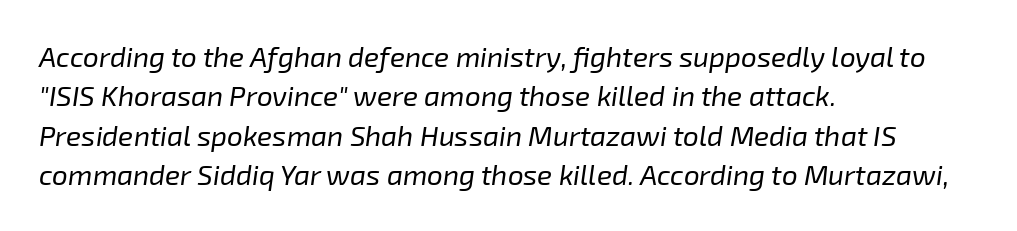
Q: Is the text bold? A: No.
Q: Is the text italic (slanted)? A: Yes, it leans right by about 8 degrees.
Q: Is the text underlined? A: No.
Q: How is the paragraph aligned? A: Left-aligned.
Q: Is the spacing between letters normal or unusually wide? A: Normal.
Q: Is the spacing between lines tight, normal or loose? A: Normal.
Q: Width (condensed, normal, or wide)? A: Normal.
Q: Stroke contrast? A: Low.
Q: x-height? A: Medium.
Q: Monospaced? A: No.
